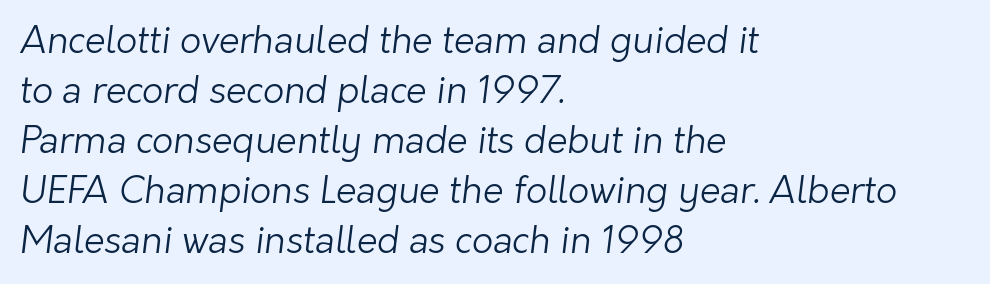
The image shows 37 px light sans-serif type; set left-aligned, normal line spacing (1.35x), normal letter spacing, not underlined; low stroke contrast and a medium x-height.
